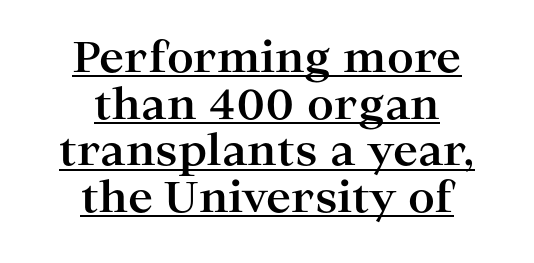
Tracking here is standard; glyphs follow each other at the usual distance. Tightly led — the rows are bunched. Posture: upright roman. If you folded the block vertically in half, each line would mirror itself in length. Looks like regular typesetting: each glyph gets only the width it needs. Old-style or modern, the face here clearly has serifs.
